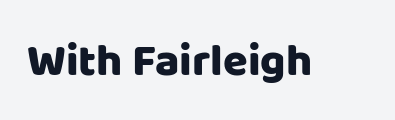
{"serif": "no", "italic": "no", "width": "normal", "stroke_contrast": "low", "x_height": "large", "monospaced": "no", "underline": "no", "letter_spacing": "normal", "letter_spacing_em": 0.0, "glyph_px": 45}
